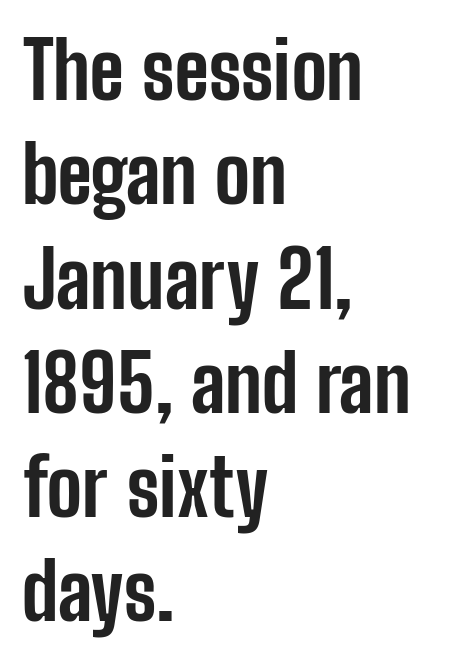
{"serif": "no", "italic": "no", "bold": "yes", "weight": "bold", "width": "condensed", "stroke_contrast": "low", "x_height": "medium", "monospaced": "no", "underline": "no", "align": "left", "line_spacing": "normal", "line_spacing_ratio": 1.32, "letter_spacing": "normal", "letter_spacing_em": 0.0, "glyph_px": 79}
